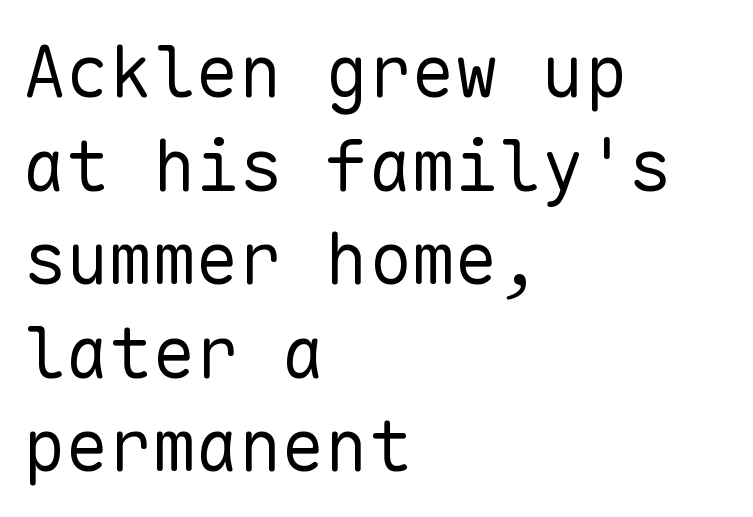
{"serif": "no", "italic": "no", "bold": "no", "weight": "regular", "width": "normal", "stroke_contrast": "low", "x_height": "medium", "monospaced": "yes", "underline": "no", "align": "left", "line_spacing": "normal", "line_spacing_ratio": 1.3, "letter_spacing": "normal", "letter_spacing_em": 0.0, "glyph_px": 72}
